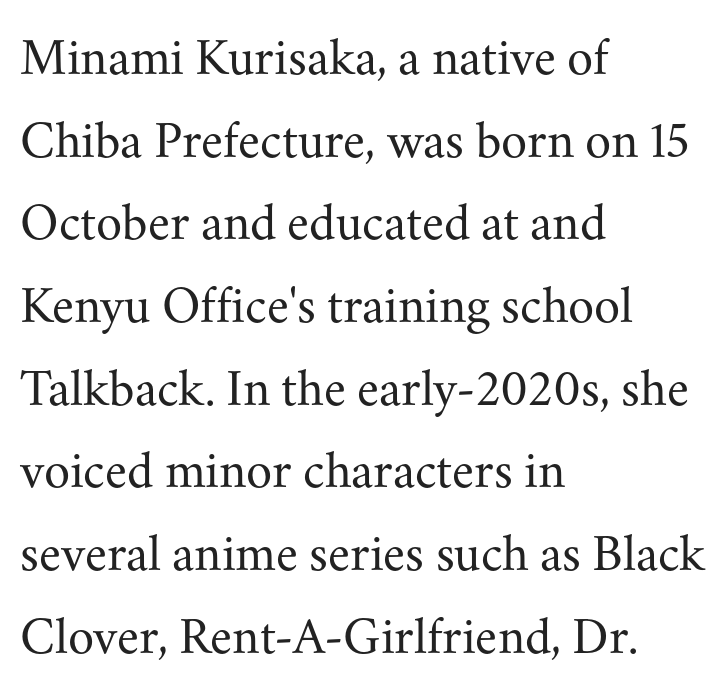
Q: Is the text bold? A: No.
Q: Is the text italic (slanted)? A: No, it is upright.
Q: Is the typeface a serif or a sans-serif typeface? A: Serif.
Q: Is the text underlined? A: No.
Q: How is the paragraph aligned? A: Left-aligned.
Q: Is the spacing between letters normal or unusually wide? A: Normal.
Q: Is the spacing between lines tight, normal or loose? A: Normal.
Q: Width (condensed, normal, or wide)? A: Normal.
Q: Stroke contrast? A: Medium.
Q: x-height? A: Small.
Q: Monospaced? A: No.
